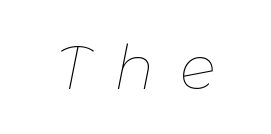
Caption: expanded tracking, letters set apart. Decoration check: the copy has no underline. Spacing verdict: proportional, widths tailored to each character. Is the type slanted? Yes — the strokes lean at a clear angle.
